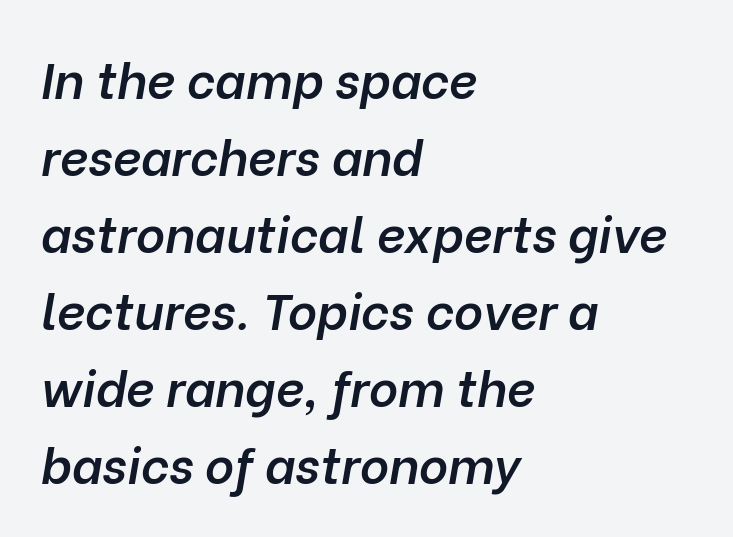
{"italic": "yes", "lean": "right", "slant_degrees": 10, "bold": "semi", "weight": "semibold", "width": "normal", "stroke_contrast": "low", "x_height": "medium", "monospaced": "no", "underline": "no", "align": "left", "line_spacing": "normal", "line_spacing_ratio": 1.54, "letter_spacing": "normal", "letter_spacing_em": 0.0, "glyph_px": 50}
